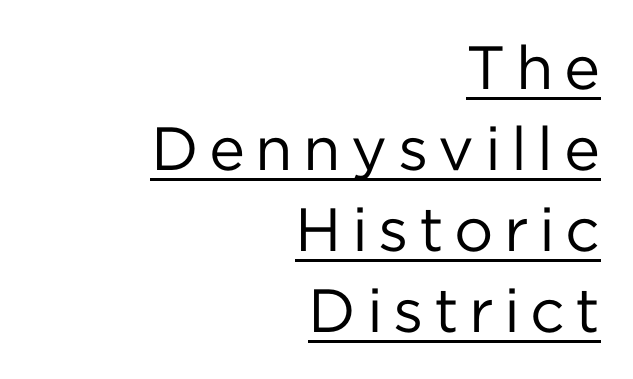
The image shows 61 px regular-weight sans-serif type, upright; set right-aligned, normal line spacing (1.33x), underlined; low stroke contrast and a medium x-height.
